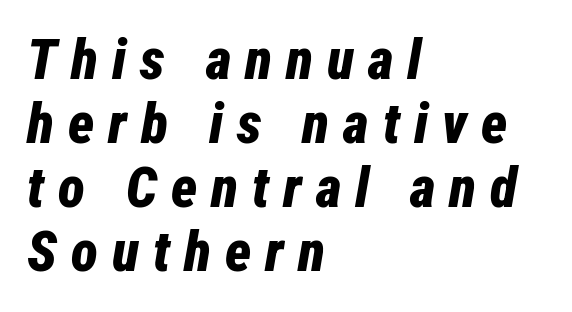
{"italic": "yes", "lean": "right", "slant_degrees": 12, "bold": "yes", "weight": "bold", "width": "condensed", "stroke_contrast": "low", "x_height": "medium", "monospaced": "no", "underline": "no", "align": "left", "line_spacing": "tight", "line_spacing_ratio": 1.14, "letter_spacing": "wide", "letter_spacing_em": 0.25, "glyph_px": 56}
